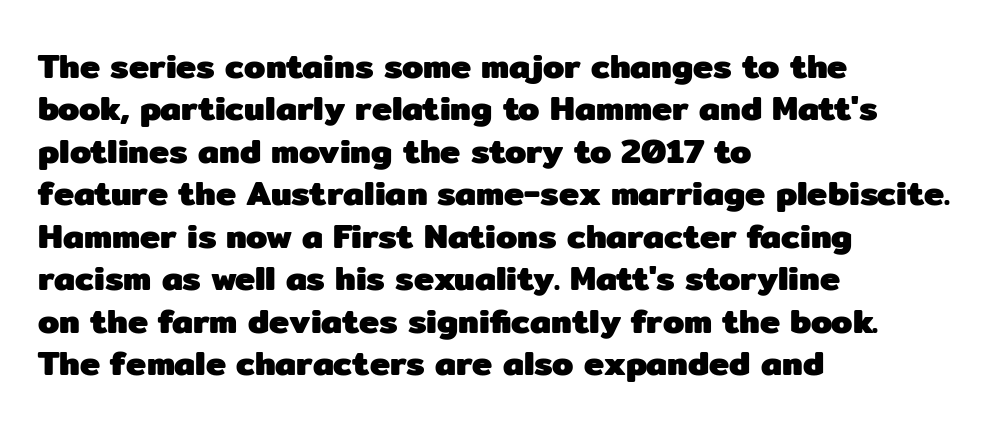
Q: Is the text bold? A: Yes.
Q: Is the text italic (slanted)? A: No, it is upright.
Q: Is the typeface a serif or a sans-serif typeface? A: Sans-serif.
Q: Is the text underlined? A: No.
Q: How is the paragraph aligned? A: Left-aligned.
Q: Is the spacing between letters normal or unusually wide? A: Normal.
Q: Is the spacing between lines tight, normal or loose? A: Normal.
Q: Width (condensed, normal, or wide)? A: Normal.
Q: Stroke contrast? A: Low.
Q: x-height? A: Medium.
Q: Monospaced? A: No.
